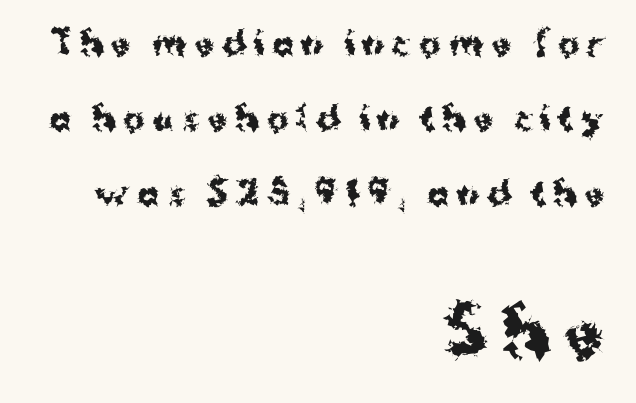
The rendering uses a bold face; every stroke is thick and dark. Is this a fixed-width face? No — the glyphs have proportional, varying widths. The space beneath each line is pristine and unruled. If you measured baseline to baseline, you'd find a long distance.
